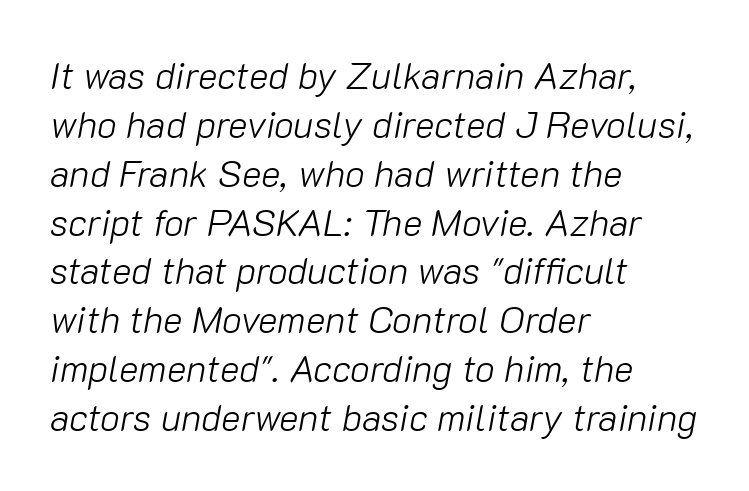
Q: Is the text bold? A: No.
Q: Is the text italic (slanted)? A: Yes, it leans right by about 10 degrees.
Q: Is the text underlined? A: No.
Q: How is the paragraph aligned? A: Left-aligned.
Q: Is the spacing between letters normal or unusually wide? A: Normal.
Q: Is the spacing between lines tight, normal or loose? A: Normal.
Q: Width (condensed, normal, or wide)? A: Normal.
Q: Stroke contrast? A: Low.
Q: x-height? A: Medium.
Q: Monospaced? A: No.
